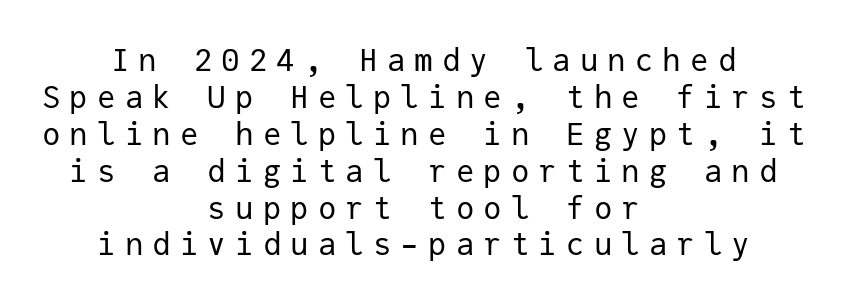
{"serif": "no", "italic": "no", "bold": "no", "weight": "regular", "width": "normal", "stroke_contrast": "low", "x_height": "medium", "monospaced": "yes", "underline": "no", "align": "center", "line_spacing_ratio": 1.19, "letter_spacing": "wide", "letter_spacing_em": 0.29, "glyph_px": 31}
